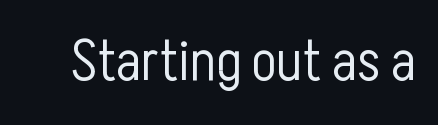
The image shows 58 px light, condensed sans-serif type, upright; set normal letter spacing, not underlined; low stroke contrast and a medium x-height.
